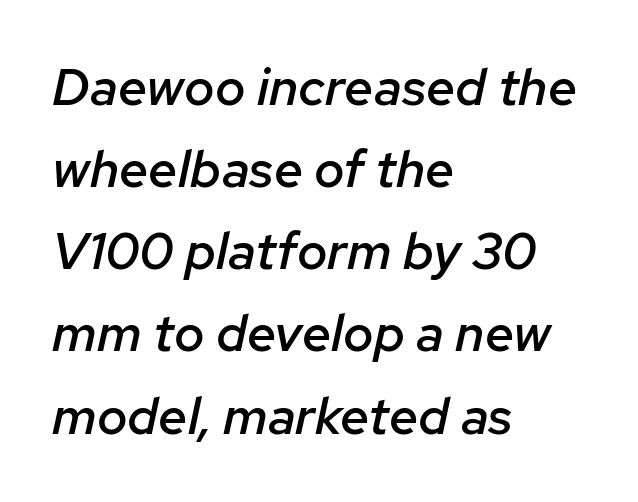
You could not count columns in this text — the font is proportionally spaced. No extra tracking has been applied to these lines. Normally led — the rows are evenly, conventionally spaced. Just letters on the line, the space beneath them empty. The letters are semibold — heavier than regular but short of a full bold.
